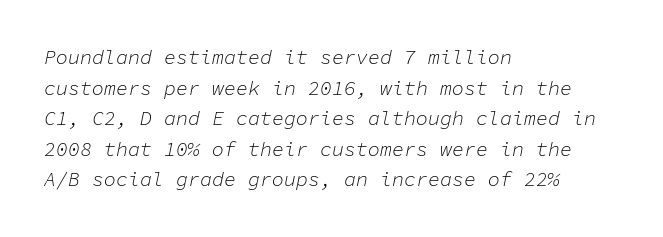
Does extra space separate the letters? No, they use regular spacing. You can tell it's italic because the verticals aren't actually vertical. Whoever set this chose a conventional vertical rhythm. A classic flush-left, rag-right setting is used for this passage.
